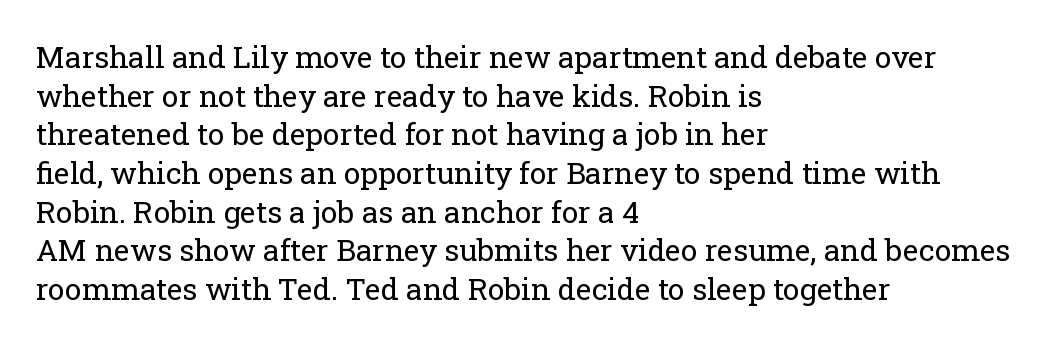
{"serif": "yes", "italic": "no", "bold": "no", "weight": "regular", "width": "normal", "stroke_contrast": "low", "x_height": "medium", "monospaced": "no", "underline": "no", "align": "left", "line_spacing": "normal", "line_spacing_ratio": 1.29, "letter_spacing": "normal", "letter_spacing_em": 0.0, "glyph_px": 30}
